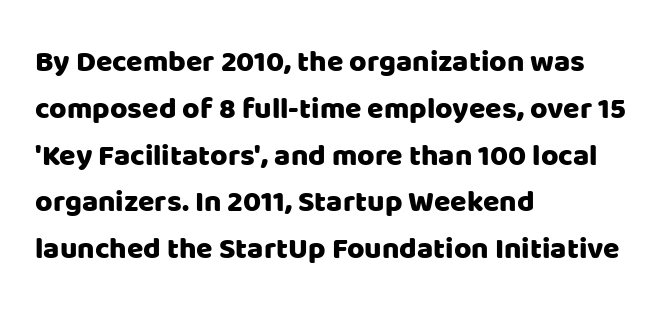
{"serif": "no", "italic": "no", "width": "normal", "stroke_contrast": "low", "x_height": "large", "monospaced": "no", "underline": "no", "align": "left", "line_spacing": "normal", "line_spacing_ratio": 1.56, "letter_spacing": "normal", "letter_spacing_em": 0.0, "glyph_px": 30}
